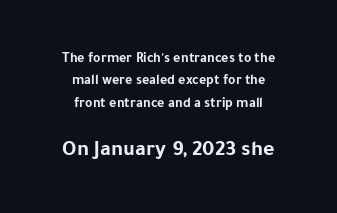
Q: Is the text bold? A: Yes.
Q: Is the text italic (slanted)? A: No, it is upright.
Q: Is the text underlined? A: No.
Q: How is the paragraph aligned? A: Centered.
Q: Is the spacing between letters normal or unusually wide? A: Normal.
Q: Is the spacing between lines tight, normal or loose? A: Normal.
Q: Which block of text is set in a larger size, the first (top) or the second (bottom)? A: The second (bottom) one.
